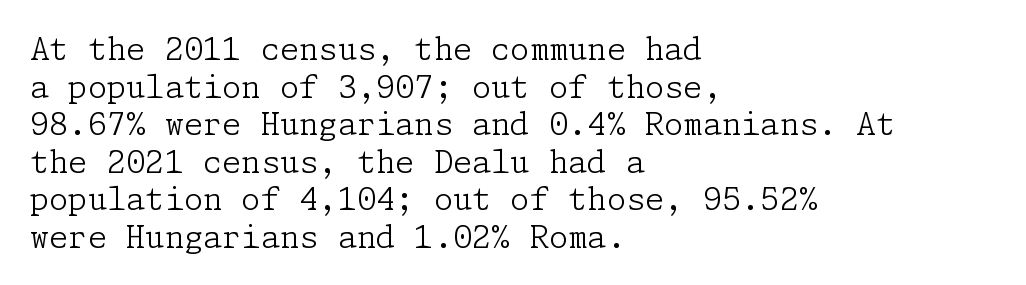
The image shows 31 px light serif type, upright; set left-aligned, line spacing 1.21x, normal letter spacing, not underlined; low stroke contrast and a medium x-height.
